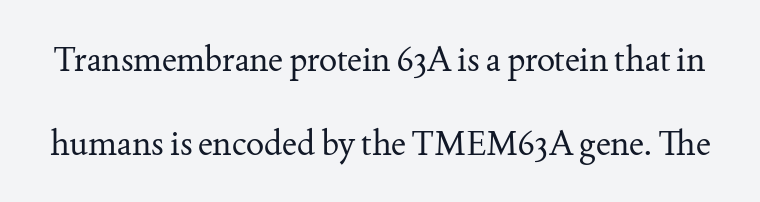
The image shows 34 px regular-weight serif type, upright; set loose line spacing (2.46x), normal letter spacing, not underlined; medium stroke contrast and a small x-height.
